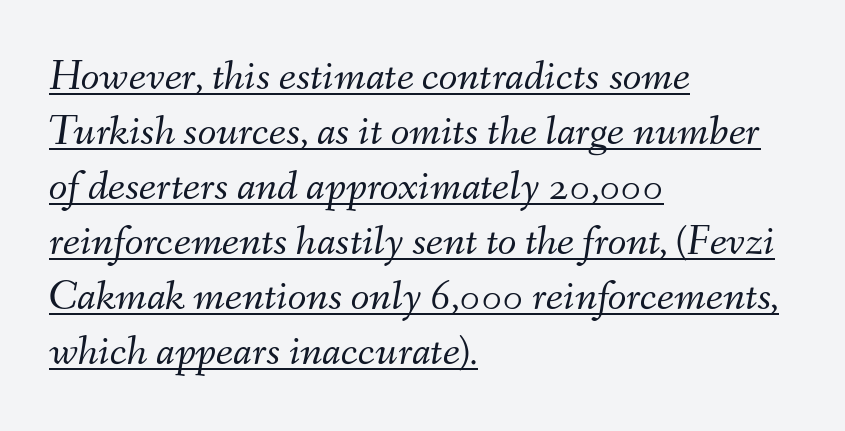
The image shows 43 px light type, italic (leaning right); set left-aligned, normal line spacing (1.28x), normal letter spacing, underlined; medium stroke contrast and a small x-height.
